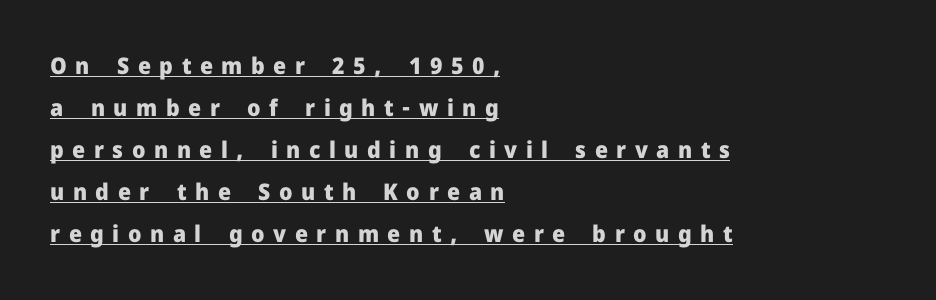
There is plenty of visible air inserted between adjacent glyphs. Is the type bold? Yes — the strokes are clearly thick and heavy. Reading down the block, your eye returns to a fixed left position each line. A typesetter would mark this as roman, not italic. Every word sits above its own underline.
